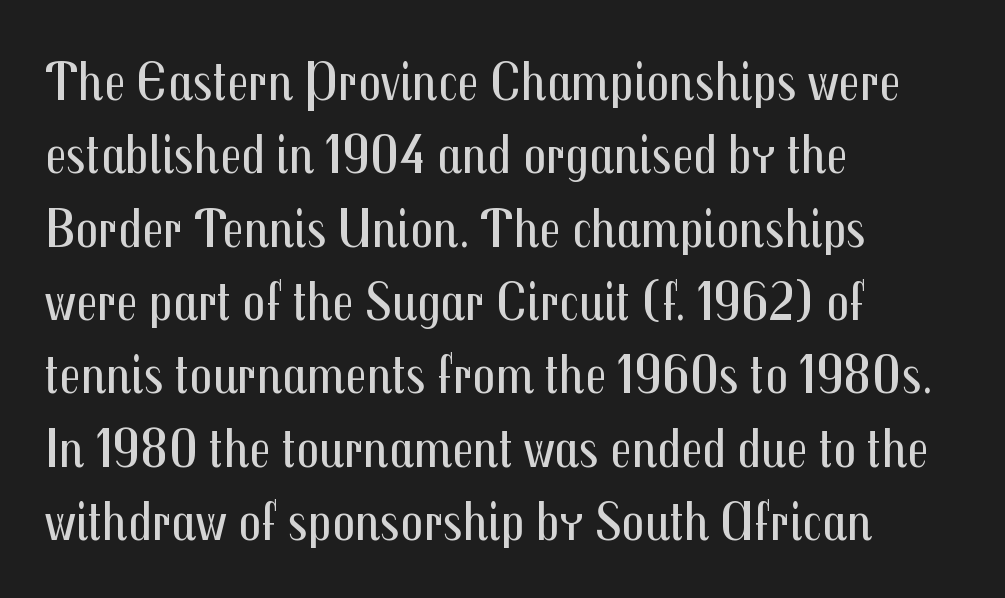
The image shows 56 px regular-weight, condensed sans-serif type, upright; set left-aligned, normal line spacing (1.31x), normal letter spacing, not underlined; medium stroke contrast and a medium x-height.
